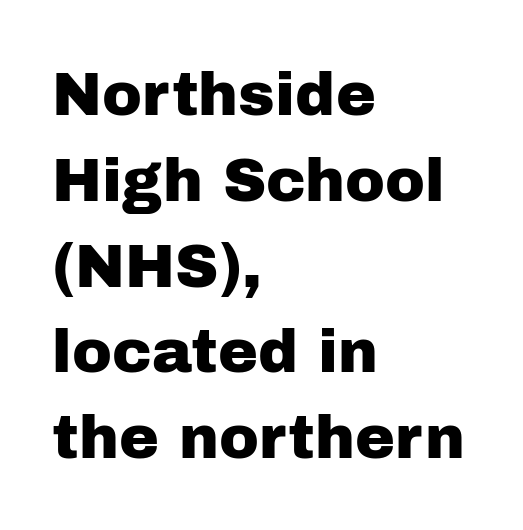
{"serif": "no", "italic": "no", "width": "normal", "stroke_contrast": "low", "x_height": "medium", "monospaced": "no", "underline": "no", "align": "left", "line_spacing": "normal", "line_spacing_ratio": 1.43, "letter_spacing": "normal", "letter_spacing_em": 0.0, "glyph_px": 60}
